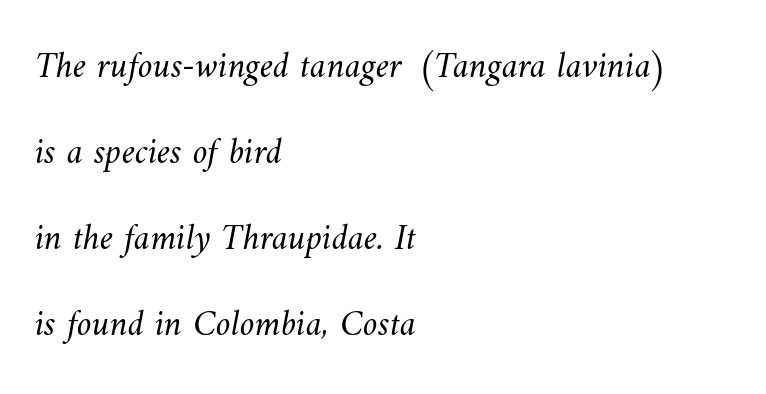
{"bold": "no", "weight": "light", "width": "normal", "stroke_contrast": "medium", "x_height": "small", "monospaced": "no", "underline": "no", "align": "left", "line_spacing": "loose", "line_spacing_ratio": 2.32, "letter_spacing": "normal", "letter_spacing_em": 0.0, "glyph_px": 37}
